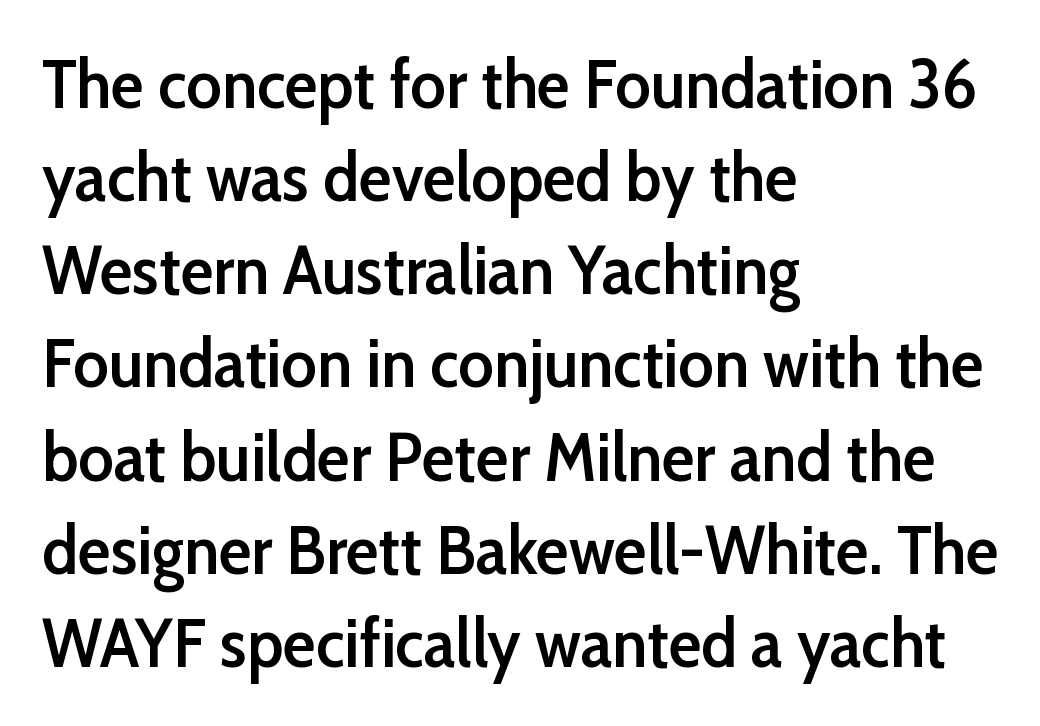
This rendering leaves character spacing at its baseline value. Serifs: no, the terminals of the letterforms are clean. The rendering uses natural spacing where letterforms have individual widths. Vertical strokes here are truly vertical.
